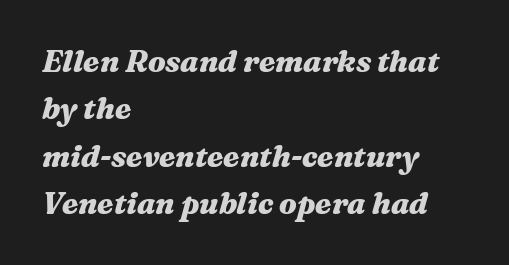
The image shows 30 px heavy, wide type, italic (leaning right); set left-aligned, normal line spacing (1.58x), normal letter spacing, not underlined; medium stroke contrast and a medium x-height.
